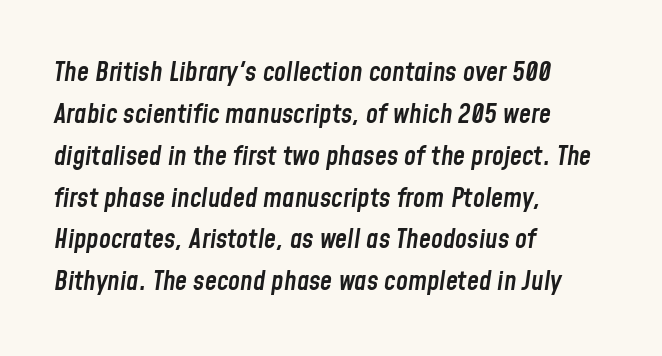
Q: Is the text bold? A: Semi-bold.
Q: Is the text italic (slanted)? A: Yes, it leans right by about 8 degrees.
Q: Is the text underlined? A: No.
Q: How is the paragraph aligned? A: Left-aligned.
Q: Is the spacing between letters normal or unusually wide? A: Normal.
Q: Is the spacing between lines tight, normal or loose? A: Normal.
